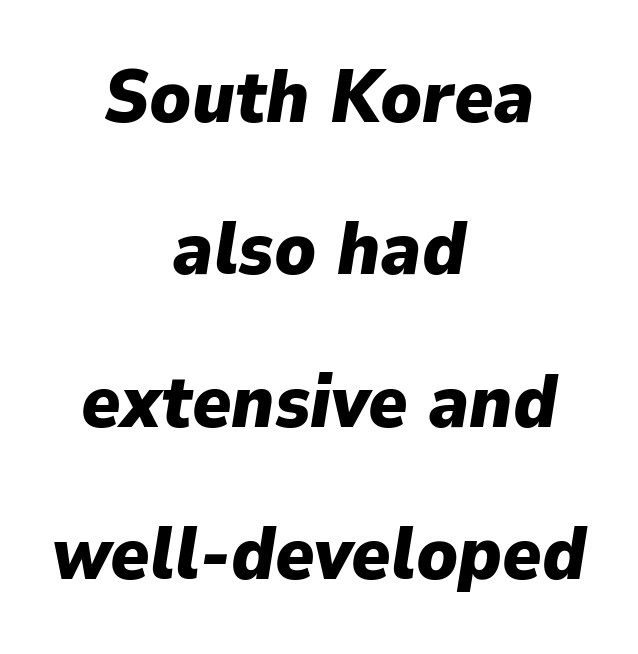
Q: Is the text bold? A: Yes.
Q: Is the text italic (slanted)? A: Yes, it leans right by about 9 degrees.
Q: Is the text underlined? A: No.
Q: How is the paragraph aligned? A: Centered.
Q: Is the spacing between letters normal or unusually wide? A: Normal.
Q: Is the spacing between lines tight, normal or loose? A: Loose.
Q: Width (condensed, normal, or wide)? A: Normal.
Q: Stroke contrast? A: Low.
Q: x-height? A: Medium.
Q: Monospaced? A: No.
